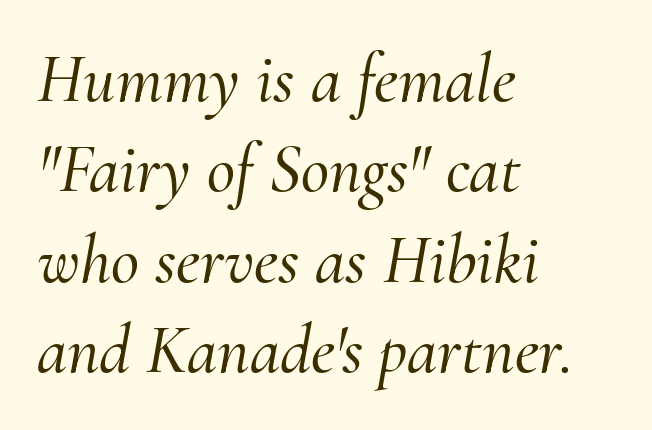
Compared with a centered layout, this one pins lines to the left instead. Character widths vary here, with narrow letters taking less room than wide ones. This is oblique type, the kind used for emphasis or titles. The baseline area is clear. Vertically, the passage feels balanced, rows spaced as you'd expect. These lines keep a tight, regular rhythm from letter to letter.
